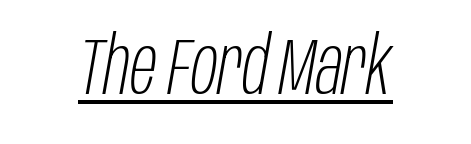
The image shows 79 px light, condensed type, italic (leaning right); set normal letter spacing, underlined; low stroke contrast and a large x-height.
